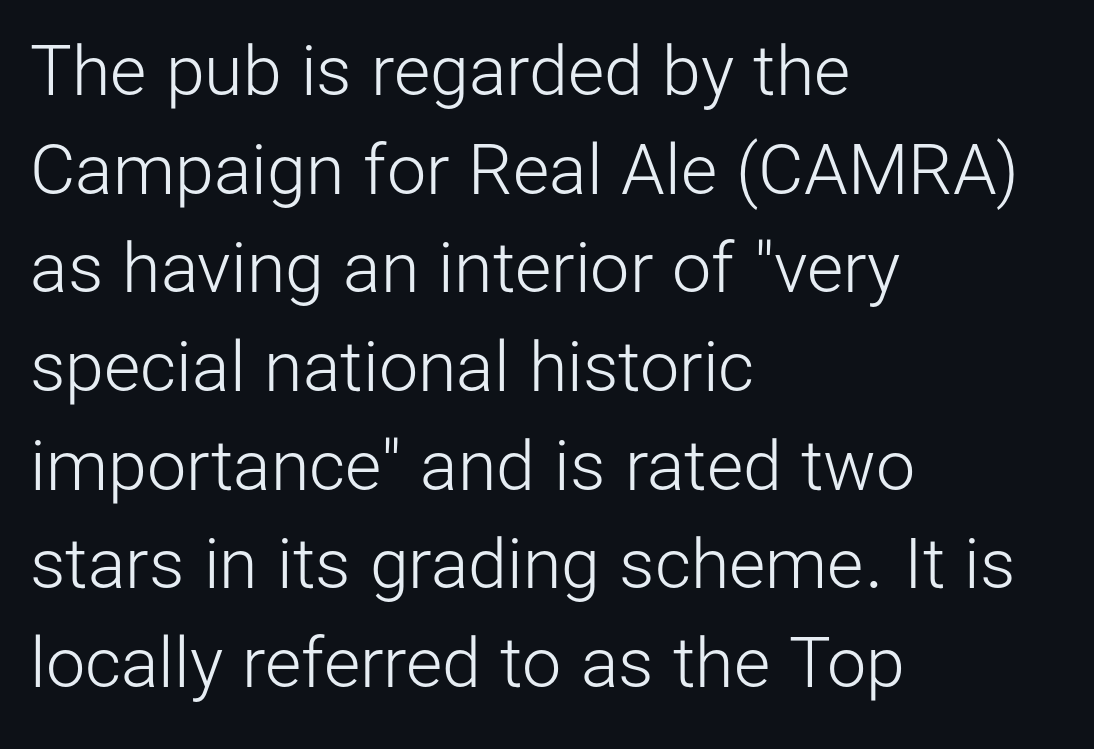
Q: Is the text bold? A: No.
Q: Is the text italic (slanted)? A: No, it is upright.
Q: Is the typeface a serif or a sans-serif typeface? A: Sans-serif.
Q: Is the text underlined? A: No.
Q: How is the paragraph aligned? A: Left-aligned.
Q: Is the spacing between letters normal or unusually wide? A: Normal.
Q: Is the spacing between lines tight, normal or loose? A: Normal.
Q: Width (condensed, normal, or wide)? A: Normal.
Q: Stroke contrast? A: Low.
Q: x-height? A: Medium.
Q: Monospaced? A: No.
